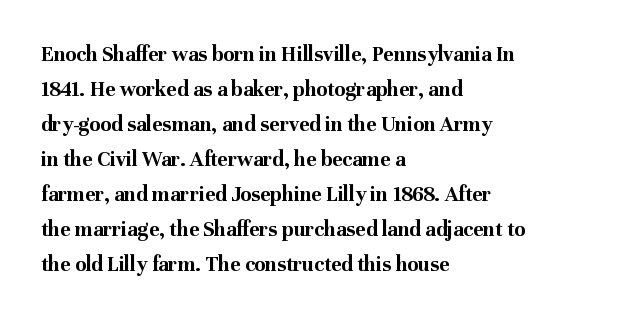
Q: Is the text bold? A: Yes.
Q: Is the text italic (slanted)? A: No, it is upright.
Q: Is the text underlined? A: No.
Q: How is the paragraph aligned? A: Left-aligned.
Q: Is the spacing between letters normal or unusually wide? A: Normal.
Q: Is the spacing between lines tight, normal or loose? A: Normal.
